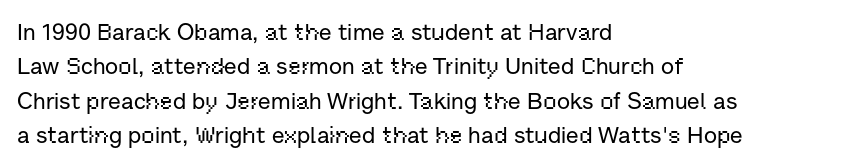
The specimen omits any rule beneath the text block's lines. The line-height multiplier appears to be the usual default. Posture: upright roman. The letters sit at their default tracking, neither squeezed nor spread.
